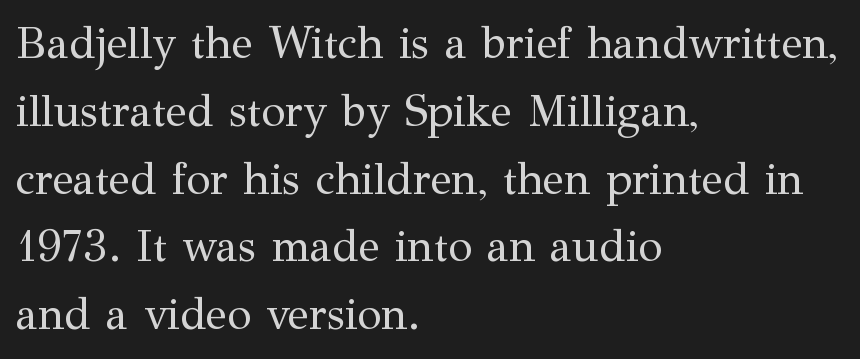
{"serif": "yes", "italic": "no", "bold": "no", "weight": "regular", "width": "normal", "stroke_contrast": "medium", "x_height": "medium", "monospaced": "no", "underline": "no", "align": "left", "line_spacing": "normal", "line_spacing_ratio": 1.54, "letter_spacing": "normal", "letter_spacing_em": 0.0, "glyph_px": 44}
